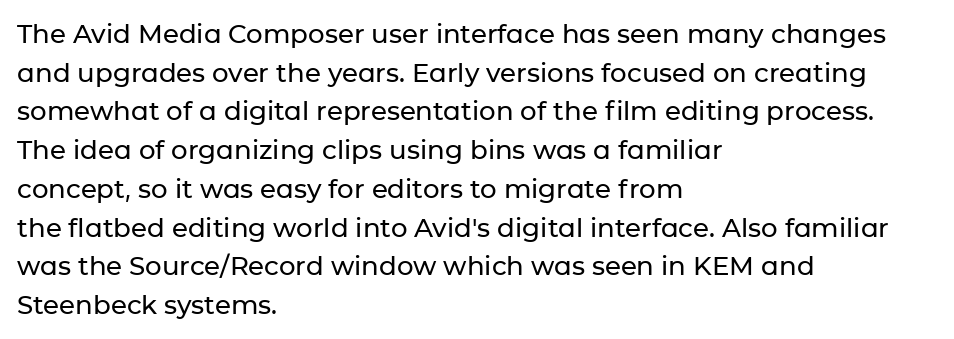
If you measured baseline to baseline, you'd find a middling distance. The line texture is even and compact thanks to regular tracking. Descender tails drop into unmarked territory. Posture: upright roman. Horizontally, the lines are justified to the leading edge only.
